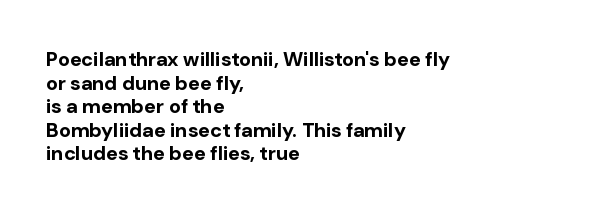
The image shows 20 px bold type, upright; set left-aligned, line spacing 1.18x, normal letter spacing, not underlined.
